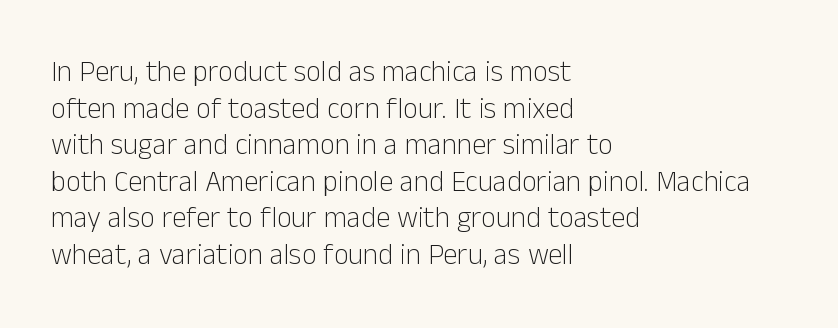
Alignment: flush left. Is the stroke heavy? The answer is a plain regular-or-lighter. These lines are rendered in a variable-pitch font. Lines of text with bare space underneath. Does extra space separate the letters? No, they use regular spacing.
